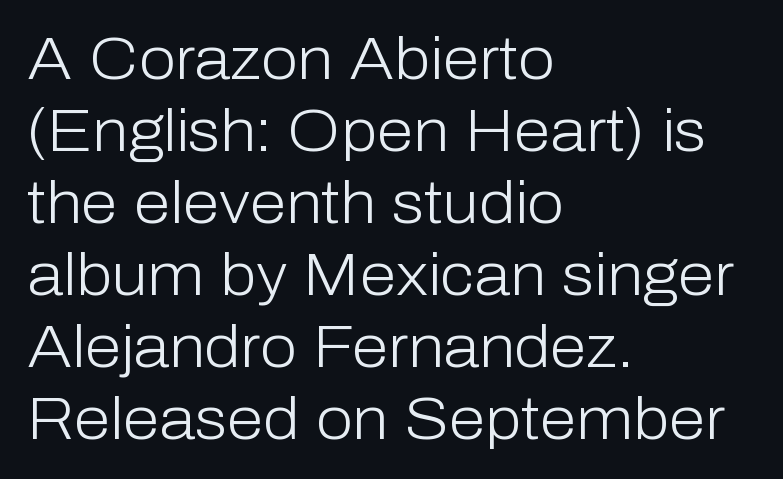
Heaviness? Minimal to ordinary, like unemphasized prose. The rendering anchors every line to the left-hand side. Is there any slant? The stems are plumb. Descenders hang freely into open space. Observe the absence of serifs on each vertical stroke in this sample. The passage shown is typed in a proportional face where columns would drift.
